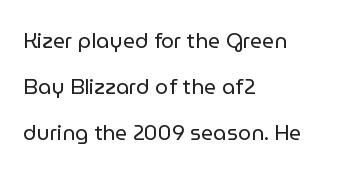
{"italic": "no", "bold": "no", "underline": "no", "align": "left", "line_spacing": "loose", "line_spacing_ratio": 2.19, "letter_spacing": "normal", "letter_spacing_em": 0.0, "glyph_px": 21}
